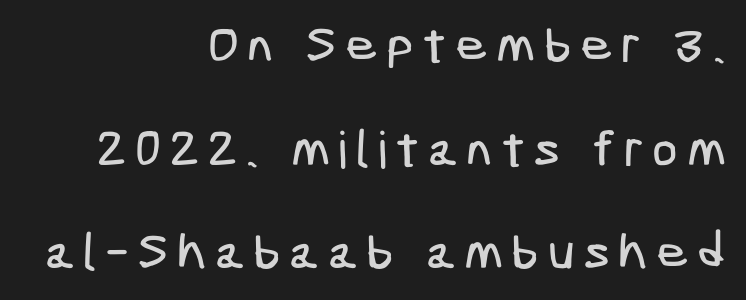
{"serif": "no", "width": "condensed", "stroke_contrast": "low", "x_height": "medium", "underline": "no", "align": "right", "line_spacing": "loose", "line_spacing_ratio": 2.03, "glyph_px": 51}
